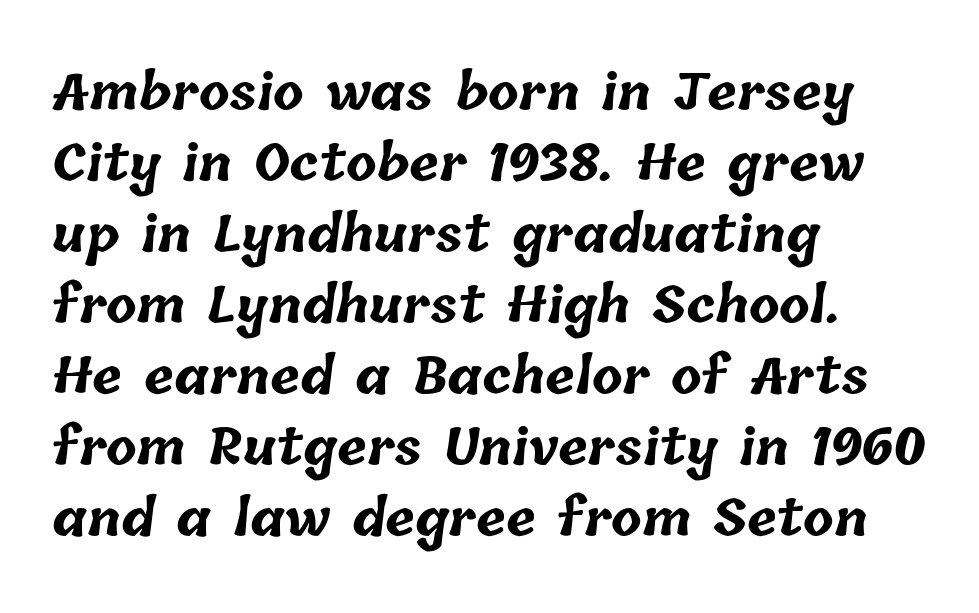
Rule under the text: the space is simply empty. The letters advance in unequal steps, a hallmark of proportional type. Regular leading. Short note: letters normally spaced. The ragged edge is on the right, which tells us the setting is flush left. You'd pick this weight for a headline — it's a proper bold.
